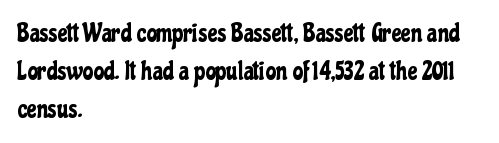
{"italic": "no", "underline": "no", "align": "left", "line_spacing": "normal", "line_spacing_ratio": 1.47, "letter_spacing": "normal", "letter_spacing_em": 0.0, "glyph_px": 26}
